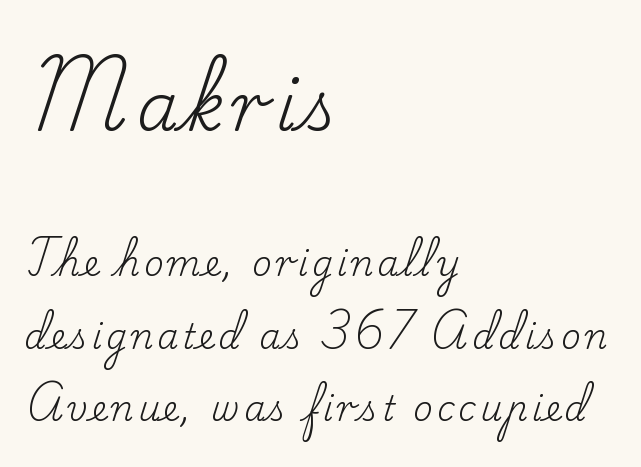
Q: Is the text bold? A: No.
Q: Is the text italic (slanted)? A: Yes.
Q: Is the typeface a serif or a sans-serif typeface? A: Serif.
Q: Is the text underlined? A: No.
Q: How is the paragraph aligned? A: Left-aligned.
Q: Is the spacing between lines tight, normal or loose? A: Loose.
Q: Which block of text is set in a larger size, the first (top) or the second (bottom)? A: The first (top) one.
Q: Width (condensed, normal, or wide)? A: Normal.
Q: Stroke contrast? A: Low.
Q: x-height? A: Small.
Q: Monospaced? A: No.
